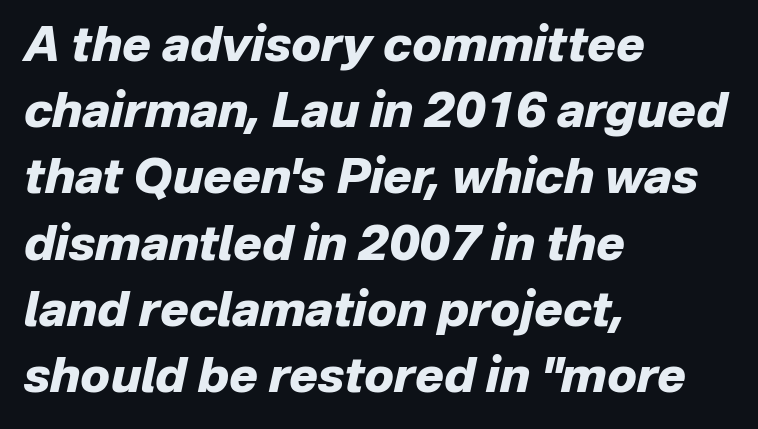
The image shows 48 px heavy type, italic (leaning right); set left-aligned, normal line spacing (1.38x), normal letter spacing, not underlined; low stroke contrast and a medium x-height.
